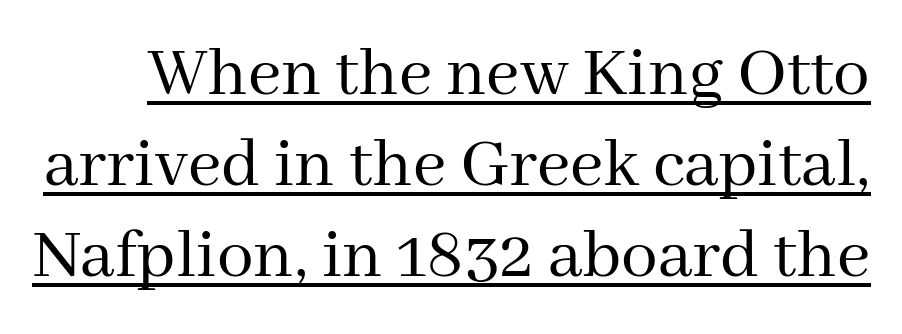
In designer terms, the underline attribute is active on this setting. Leading matches the norm, producing a regular column. Nothing unusual about the tracking: characters are spaced as the font intends. Weight: in the light-to-regular range.
